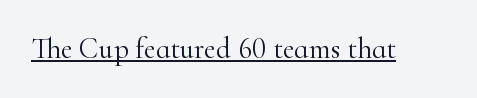
Q: Is the text bold? A: No.
Q: Is the text italic (slanted)? A: No, it is upright.
Q: Is the typeface a serif or a sans-serif typeface? A: Serif.
Q: Is the text underlined? A: Yes.
Q: Is the spacing between letters normal or unusually wide? A: Normal.
Q: Width (condensed, normal, or wide)? A: Normal.
Q: Stroke contrast? A: High.
Q: x-height? A: Small.
Q: Monospaced? A: No.
